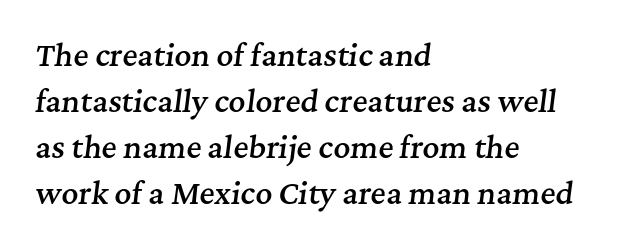
{"serif": "yes", "italic": "yes", "lean": "right", "slant_degrees": 7, "bold": "semi", "weight": "semibold", "width": "normal", "stroke_contrast": "medium", "x_height": "medium", "monospaced": "no", "underline": "no", "align": "left", "line_spacing": "normal", "line_spacing_ratio": 1.59, "letter_spacing": "normal", "letter_spacing_em": 0.0, "glyph_px": 29}
